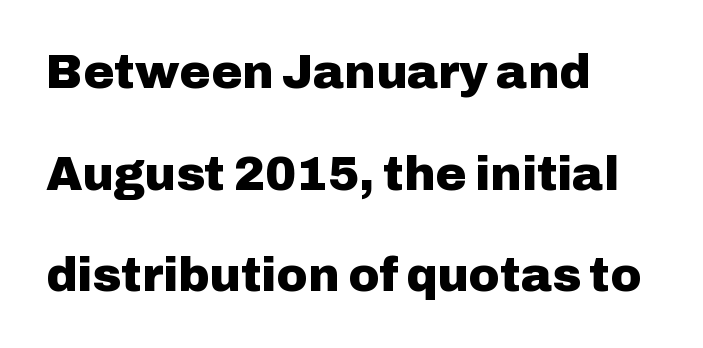
The image shows 47 px heavy sans-serif type, upright; set left-aligned, loose line spacing (2.16x), normal letter spacing, not underlined; low stroke contrast and a medium x-height.
